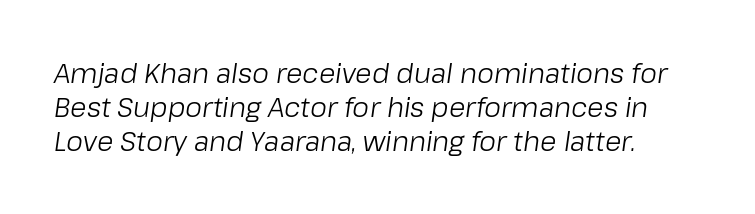
Q: Is the text bold? A: No.
Q: Is the text italic (slanted)? A: Yes, it leans right by about 8 degrees.
Q: Is the text underlined? A: No.
Q: How is the paragraph aligned? A: Left-aligned.
Q: Is the spacing between letters normal or unusually wide? A: Normal.
Q: Is the spacing between lines tight, normal or loose? A: Normal.
